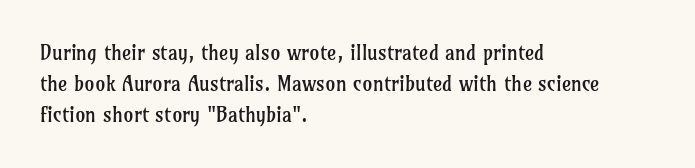
Unmarked baselines from the first word to the last. Between one letter and the next there's only the usual sliver of space. Left-aligned paragraph, ragged on the right. Compared with typical paragraphs, the rows here are spaced about the same. It's the straight-up-and-down kind of type.
